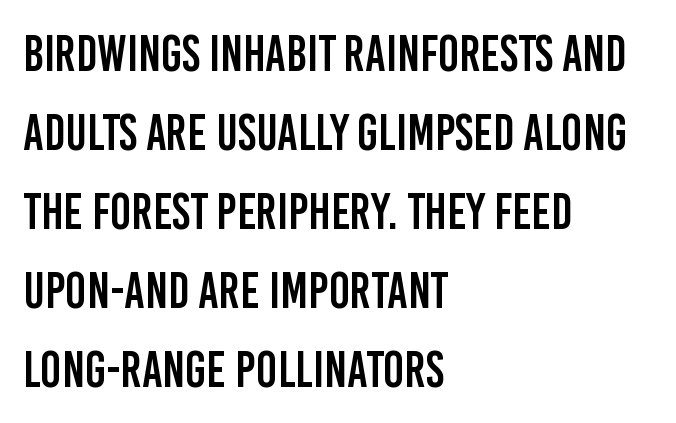
{"serif": "no", "italic": "no", "width": "condensed", "stroke_contrast": "low", "x_height": "large", "monospaced": "no", "underline": "no", "align": "left", "line_spacing": "normal", "line_spacing_ratio": 1.58, "letter_spacing": "normal", "letter_spacing_em": 0.0, "glyph_px": 50}
